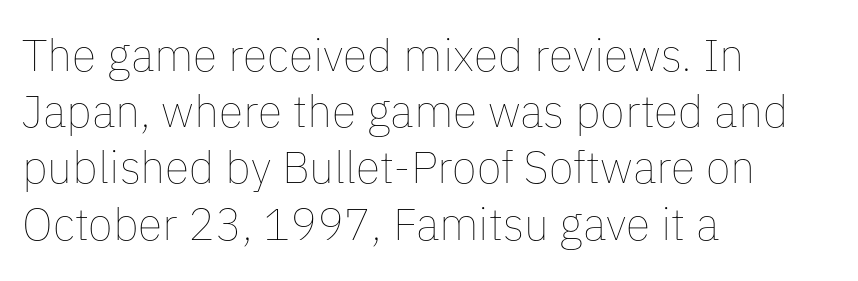
Q: Is the text bold? A: No.
Q: Is the text italic (slanted)? A: No, it is upright.
Q: Is the text underlined? A: No.
Q: How is the paragraph aligned? A: Left-aligned.
Q: Is the spacing between letters normal or unusually wide? A: Normal.
Q: Is the spacing between lines tight, normal or loose? A: Normal.
Q: Width (condensed, normal, or wide)? A: Normal.
Q: Stroke contrast? A: Low.
Q: x-height? A: Medium.
Q: Monospaced? A: No.
